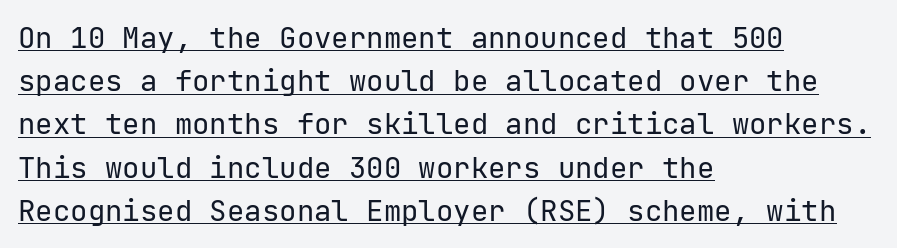
Q: Is the text bold? A: No.
Q: Is the text italic (slanted)? A: No, it is upright.
Q: Is the typeface a serif or a sans-serif typeface? A: Sans-serif.
Q: Is the text underlined? A: Yes.
Q: How is the paragraph aligned? A: Left-aligned.
Q: Is the spacing between letters normal or unusually wide? A: Normal.
Q: Is the spacing between lines tight, normal or loose? A: Normal.
Q: Width (condensed, normal, or wide)? A: Normal.
Q: Stroke contrast? A: Low.
Q: x-height? A: Medium.
